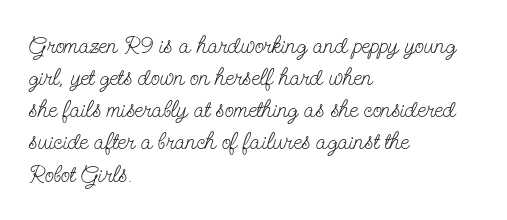
The image shows 24 px text type; set left-aligned, normal line spacing (1.34x), normal letter spacing, not underlined.
